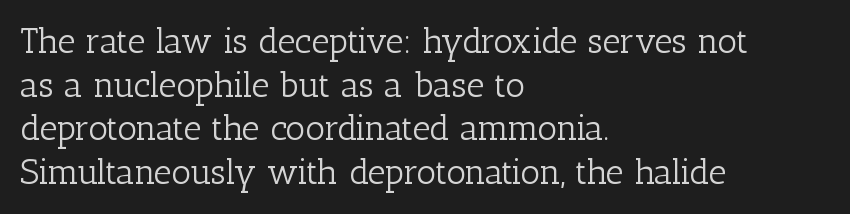
The image shows 35 px light serif type, upright; set left-aligned, normal line spacing (1.25x), normal letter spacing, not underlined; low stroke contrast and a medium x-height.
